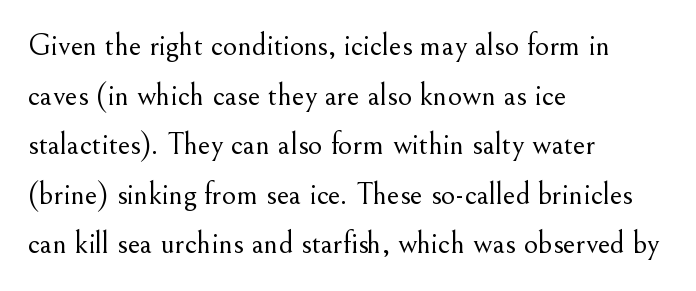
Where is the straight margin? On the left. The glyphs in this specimen are seriffed. This sample has the flowing, uneven cadence of proportional lettering. No word sits above an underline. Is the letter spacing exaggerated? No — it looks like the ordinary default. Weight: regular or lighter.
